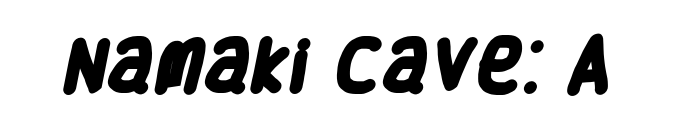
The image shows 57 px heavy, condensed sans-serif type; set normal letter spacing, not underlined; low stroke contrast and a large x-height.
